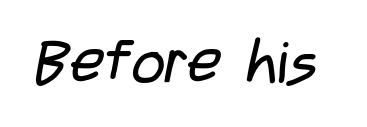
The image shows 58 px regular-weight, condensed sans-serif type; set normal letter spacing, not underlined; low stroke contrast and a large x-height.
